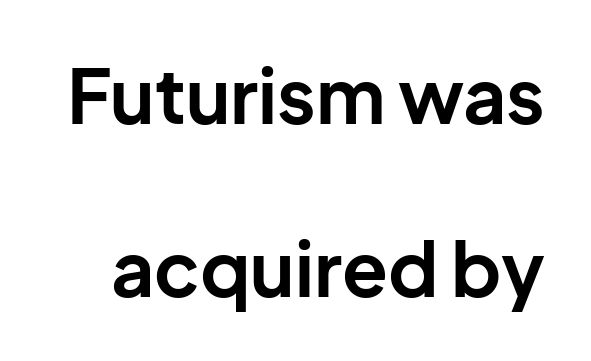
Q: Is the text bold? A: Yes.
Q: Is the text italic (slanted)? A: No, it is upright.
Q: Is the typeface a serif or a sans-serif typeface? A: Sans-serif.
Q: Is the text underlined? A: No.
Q: Is the spacing between letters normal or unusually wide? A: Normal.
Q: Is the spacing between lines tight, normal or loose? A: Loose.
Q: Width (condensed, normal, or wide)? A: Normal.
Q: Stroke contrast? A: Low.
Q: x-height? A: Medium.
Q: Monospaced? A: No.
